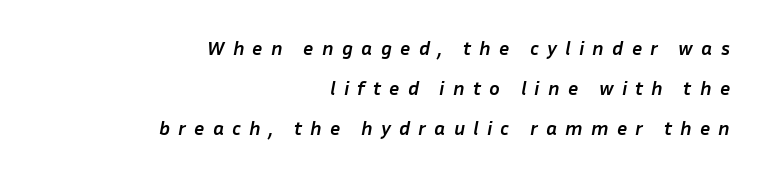
The image shows 20 px bold type, italic (leaning right); set right-aligned, loose line spacing (2.0x), unusually wide letter spacing (+0.41 em), not underlined.
